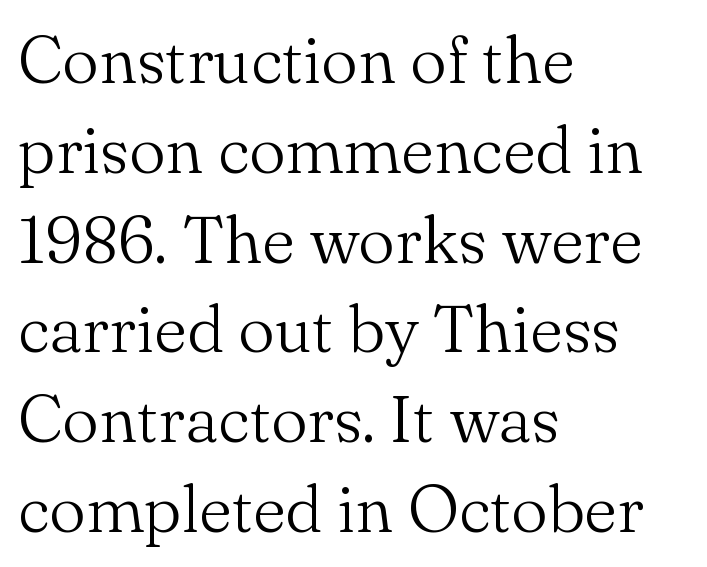
The image shows 66 px light serif type, upright; set left-aligned, normal line spacing (1.36x), normal letter spacing, not underlined; medium stroke contrast and a small x-height.
